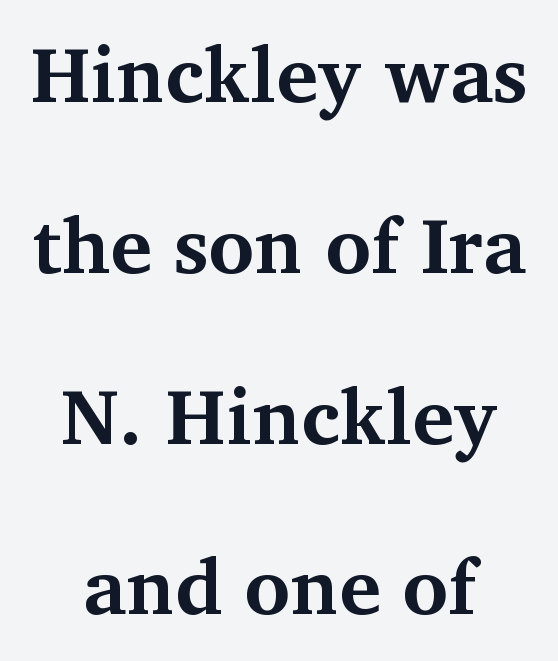
{"serif": "yes", "italic": "no", "bold": "yes", "weight": "bold", "width": "normal", "stroke_contrast": "medium", "x_height": "medium", "monospaced": "no", "underline": "no", "align": "center", "line_spacing": "loose", "line_spacing_ratio": 2.19, "letter_spacing": "normal", "letter_spacing_em": 0.0, "glyph_px": 78}
